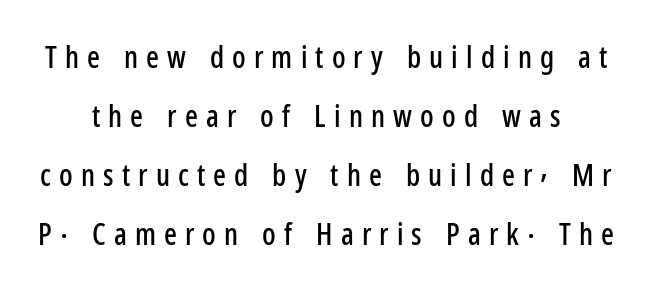
Q: Is the text italic (slanted)? A: No, it is upright.
Q: Is the typeface a serif or a sans-serif typeface? A: Sans-serif.
Q: Is the text underlined? A: No.
Q: Is the spacing between letters normal or unusually wide? A: Unusually wide.
Q: Is the spacing between lines tight, normal or loose? A: Loose.
Q: Width (condensed, normal, or wide)? A: Condensed.
Q: Stroke contrast? A: Low.
Q: x-height? A: Medium.
Q: Monospaced? A: No.
